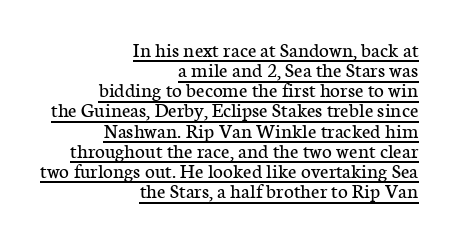
Q: Is the text bold? A: No.
Q: Is the text italic (slanted)? A: No, it is upright.
Q: Is the text underlined? A: Yes.
Q: How is the paragraph aligned? A: Right-aligned.
Q: Is the spacing between letters normal or unusually wide? A: Normal.
Q: Is the spacing between lines tight, normal or loose? A: Tight.
